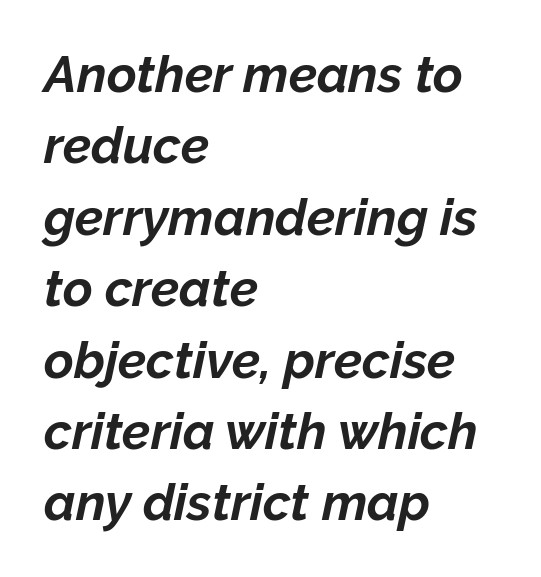
The image shows 51 px bold type, italic (leaning right); set left-aligned, normal line spacing (1.4x), normal letter spacing, not underlined; low stroke contrast and a medium x-height.
